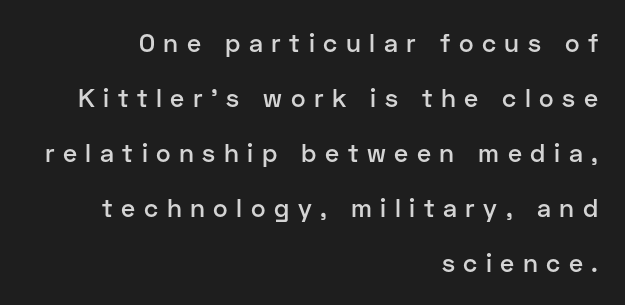
{"italic": "no", "bold": "semi", "underline": "no", "align": "right", "line_spacing": "loose", "line_spacing_ratio": 2.2, "letter_spacing": "wide", "letter_spacing_em": 0.34, "glyph_px": 25}
